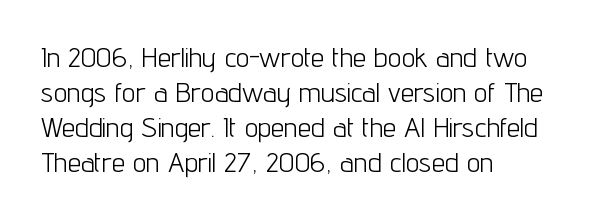
{"italic": "no", "bold": "no", "underline": "no", "align": "left", "line_spacing": "normal", "line_spacing_ratio": 1.3, "letter_spacing": "normal", "letter_spacing_em": 0.0, "glyph_px": 27}
